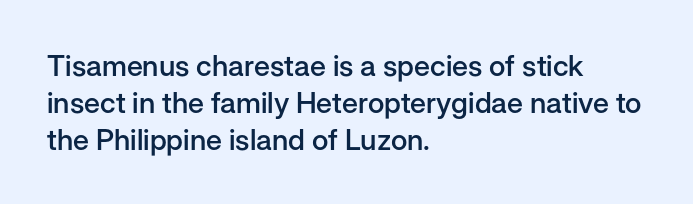
The glyphs are unaccompanied by any horizontal stroke below them. Short and long lines alike share a common starting point at left. Nothing sits at the stroke ends, so this counts as sans-serif. The letters sit at their default tracking, neither squeezed nor spread. The axis of the letterforms is exactly vertical.
